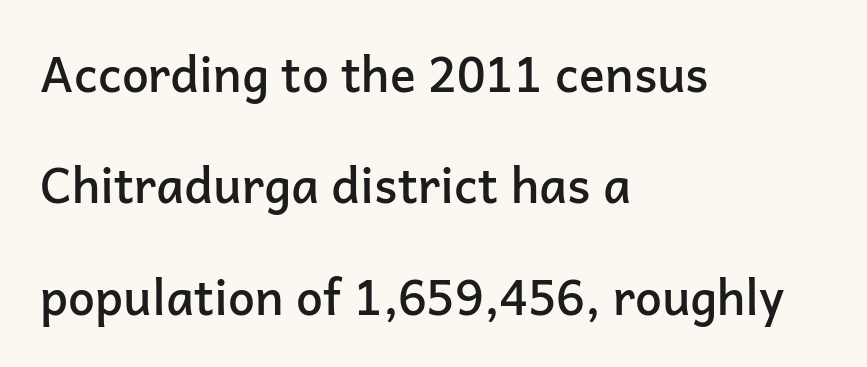
Do the characters align in a grid? No, the font is proportional. Does the type have serifs? No, each stem ends abruptly. The baseline area is clear. Glyph-to-glyph distance matches everyday printed text.
